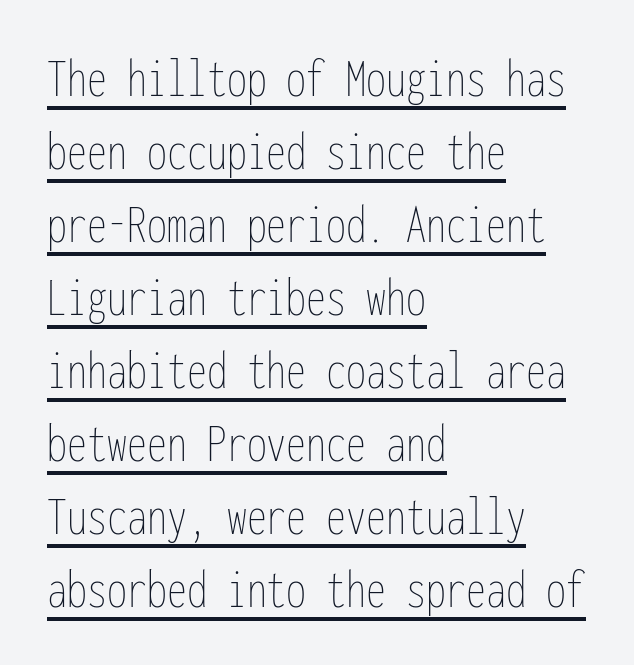
The image shows 57 px thin, condensed type, upright, monospaced; set left-aligned, normal line spacing (1.28x), normal letter spacing, underlined; low stroke contrast and a medium x-height.
